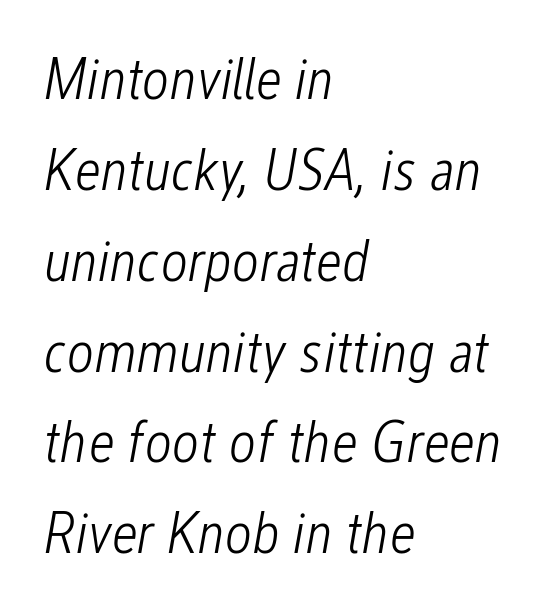
The image shows 59 px light, condensed type, italic (leaning right); set left-aligned, normal line spacing (1.54x), normal letter spacing, not underlined; low stroke contrast and a medium x-height.
